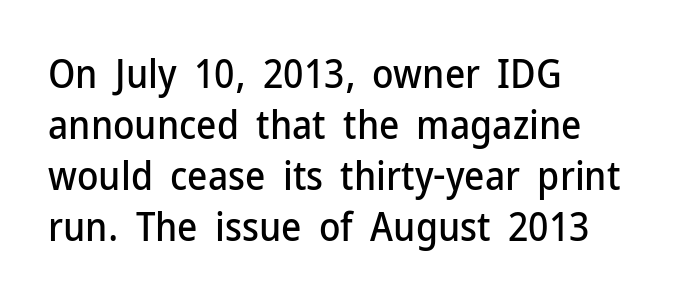
The image shows 39 px sans-serif type, upright; set left-aligned, normal line spacing (1.31x), normal letter spacing, not underlined; low stroke contrast and a medium x-height.
